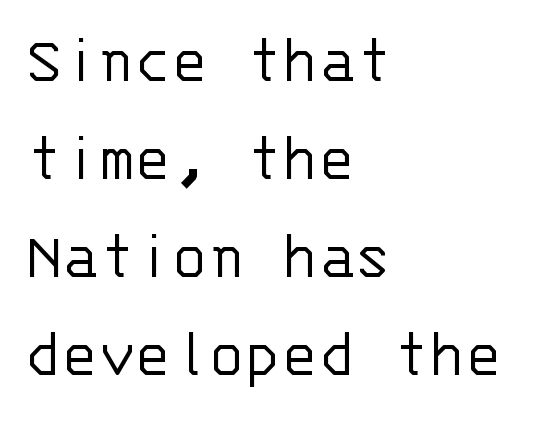
{"serif": "no", "italic": "no", "bold": "no", "weight": "light", "width": "normal", "stroke_contrast": "low", "x_height": "large", "monospaced": "yes", "underline": "no", "align": "left", "line_spacing": "normal", "line_spacing_ratio": 1.44, "letter_spacing": "normal", "letter_spacing_em": 0.0, "glyph_px": 68}
